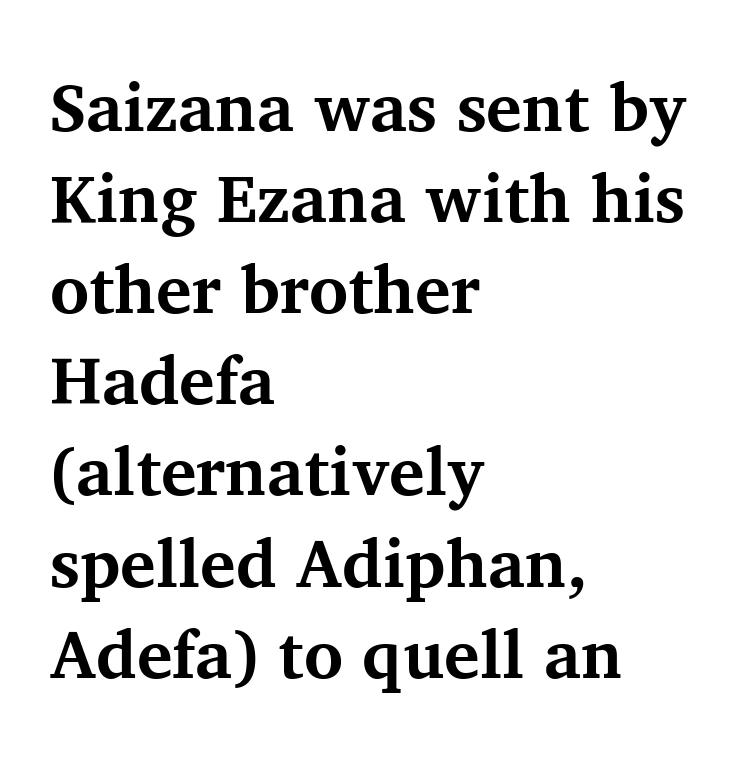
The image shows 67 px bold serif type, upright; set left-aligned, normal line spacing (1.36x), normal letter spacing, not underlined; medium stroke contrast and a medium x-height.
